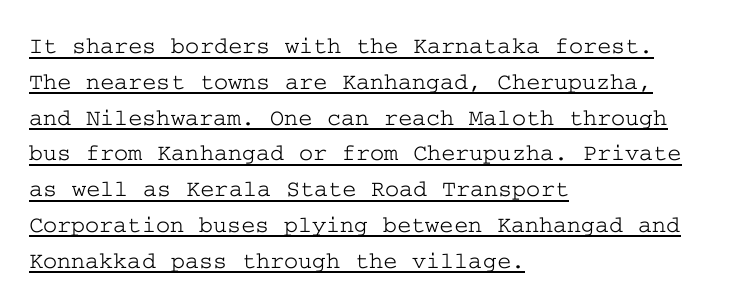
Does the copy run flush right? No — it runs flush left. Default kerning and tracking; the words read as compact shapes. The typography opts for an upright posture over an oblique one. The rows are spaced the way most documents space them.
